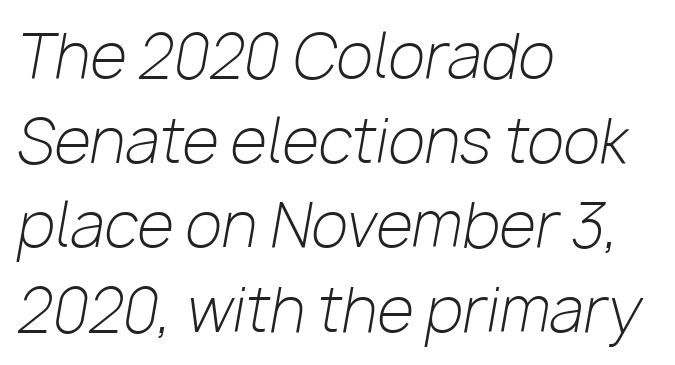
The image shows 60 px light type, italic (leaning right); set left-aligned, normal line spacing (1.41x), normal letter spacing, not underlined; low stroke contrast and a medium x-height.
